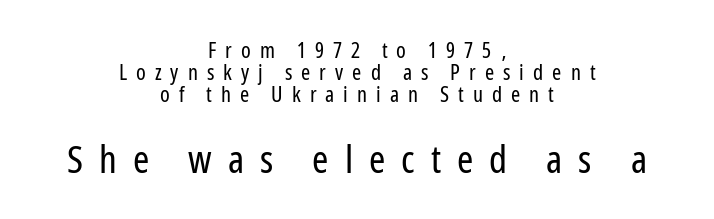
The following chunk of copy outweighs the initial chunk in type size. This sample uses a sans-serif face. Tracking value appears strongly positive — letters spread wide. Nope, not italic — everything's standing straight. The rendering uses a small line-height, squeezing the rows.
